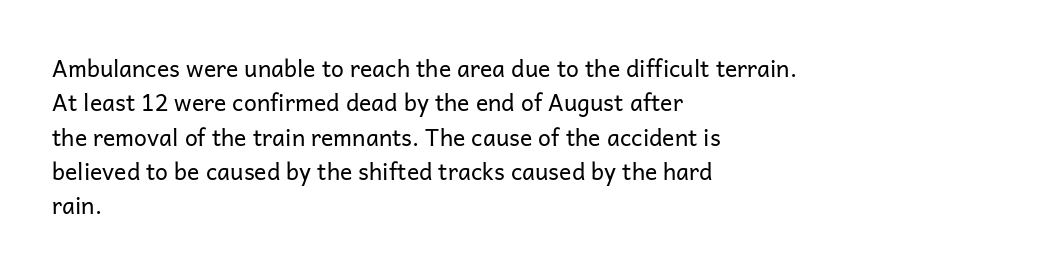
Q: Is the text bold? A: No.
Q: Is the text italic (slanted)? A: No, it is upright.
Q: Is the text underlined? A: No.
Q: How is the paragraph aligned? A: Left-aligned.
Q: Is the spacing between letters normal or unusually wide? A: Normal.
Q: Is the spacing between lines tight, normal or loose? A: Normal.
